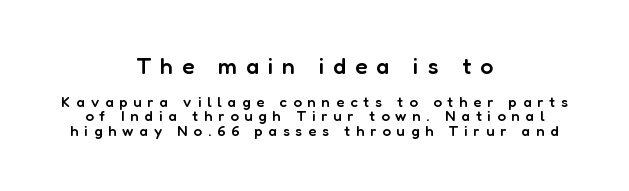
{"italic": "no", "bold": "semi", "underline": "no", "align": "center", "line_spacing": "tight", "line_spacing_ratio": 0.97, "letter_spacing": "wide", "letter_spacing_em": 0.39, "larger_block": "first", "size_ratio": 1.53, "glyph_px": 23}
